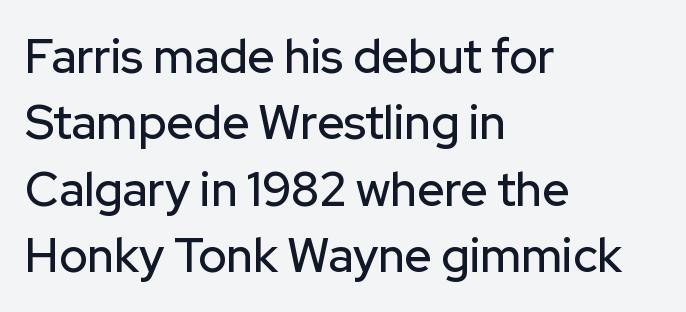
{"serif": "no", "italic": "no", "width": "normal", "stroke_contrast": "low", "x_height": "medium", "monospaced": "no", "underline": "no", "align": "left", "line_spacing": "normal", "line_spacing_ratio": 1.41, "letter_spacing": "normal", "letter_spacing_em": 0.0, "glyph_px": 47}
